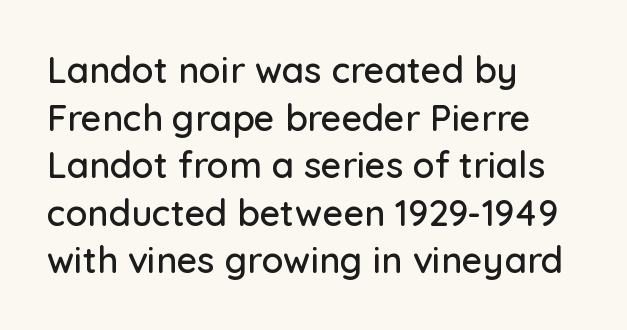
{"serif": "no", "italic": "no", "width": "normal", "stroke_contrast": "low", "x_height": "medium", "monospaced": "no", "underline": "no", "align": "left", "line_spacing": "normal", "line_spacing_ratio": 1.32, "letter_spacing": "normal", "letter_spacing_em": 0.0, "glyph_px": 36}
